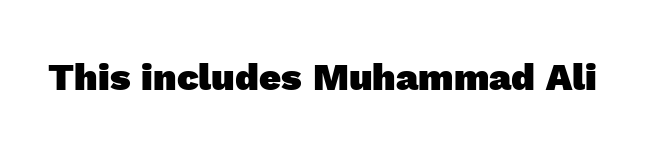
The passage shown is typeset with a sans-serif family. Has an underline been added? It has not. Its strokes are broad and dark, the hallmark of bold type. The letters advance in unequal steps, a hallmark of proportional type.
